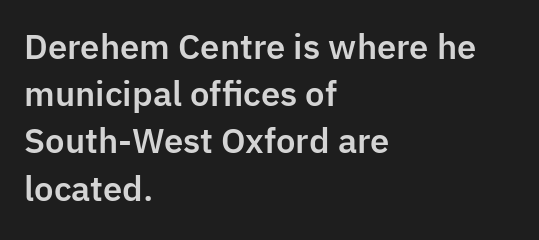
{"serif": "no", "italic": "no", "width": "normal", "stroke_contrast": "low", "x_height": "medium", "monospaced": "no", "underline": "no", "align": "left", "line_spacing": "normal", "line_spacing_ratio": 1.43, "letter_spacing": "normal", "letter_spacing_em": 0.0, "glyph_px": 33}
